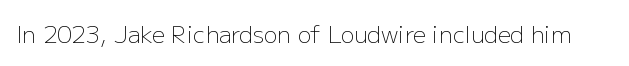
{"italic": "no", "bold": "no", "underline": "no", "letter_spacing": "normal", "letter_spacing_em": 0.0, "glyph_px": 23}
